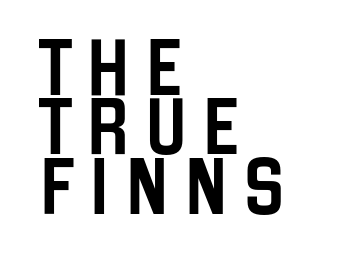
Q: Is the text italic (slanted)? A: No, it is upright.
Q: Is the typeface a serif or a sans-serif typeface? A: Sans-serif.
Q: Is the text underlined? A: No.
Q: How is the paragraph aligned? A: Left-aligned.
Q: Is the spacing between letters normal or unusually wide? A: Unusually wide.
Q: Is the spacing between lines tight, normal or loose? A: Tight.
Q: Width (condensed, normal, or wide)? A: Condensed.
Q: Stroke contrast? A: Low.
Q: x-height? A: Large.
Q: Monospaced? A: No.
